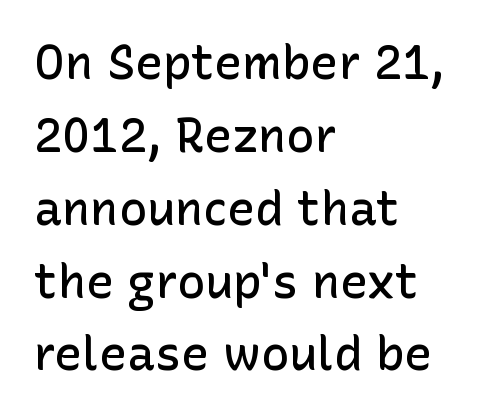
Q: Is the text bold? A: Semi-bold.
Q: Is the text italic (slanted)? A: No, it is upright.
Q: Is the typeface a serif or a sans-serif typeface? A: Sans-serif.
Q: Is the text underlined? A: No.
Q: How is the paragraph aligned? A: Left-aligned.
Q: Is the spacing between letters normal or unusually wide? A: Normal.
Q: Is the spacing between lines tight, normal or loose? A: Normal.
Q: Width (condensed, normal, or wide)? A: Normal.
Q: Stroke contrast? A: Low.
Q: x-height? A: Medium.
Q: Monospaced? A: No.
